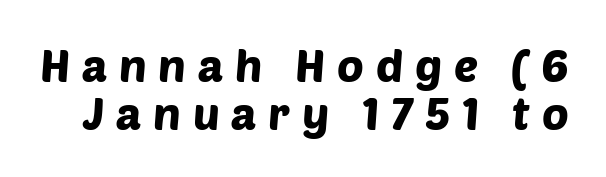
{"serif": "no", "width": "normal", "stroke_contrast": "low", "x_height": "large", "monospaced": "no", "underline": "no", "line_spacing": "tight", "line_spacing_ratio": 1.07, "letter_spacing": "wide", "letter_spacing_em": 0.26, "glyph_px": 45}
